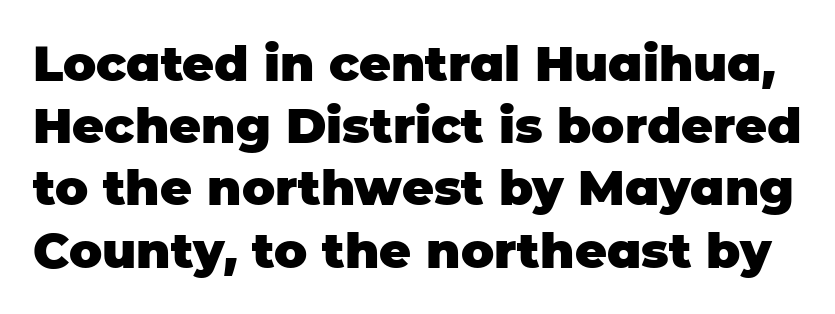
{"serif": "no", "italic": "no", "bold": "yes", "weight": "heavy", "width": "normal", "stroke_contrast": "low", "x_height": "large", "monospaced": "no", "underline": "no", "line_spacing": "normal", "line_spacing_ratio": 1.27, "letter_spacing": "normal", "letter_spacing_em": 0.0, "glyph_px": 49}
